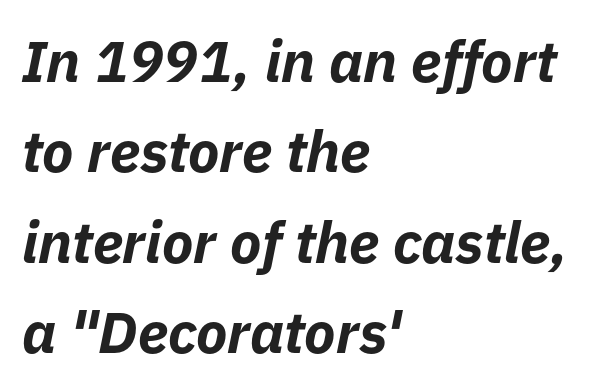
The image shows 58 px bold type, italic (leaning right); set left-aligned, normal line spacing (1.56x), normal letter spacing, not underlined; low stroke contrast and a medium x-height.
